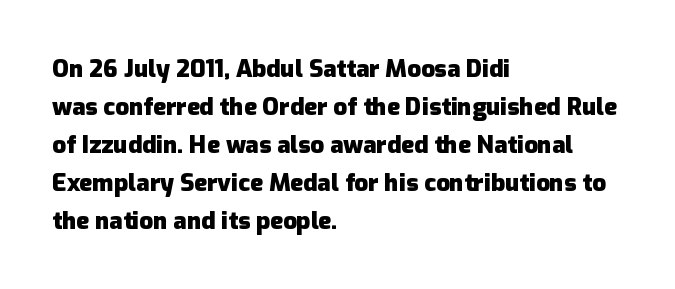
{"italic": "no", "bold": "yes", "underline": "no", "align": "left", "line_spacing": "normal", "line_spacing_ratio": 1.58, "letter_spacing": "normal", "letter_spacing_em": 0.0, "glyph_px": 24}
